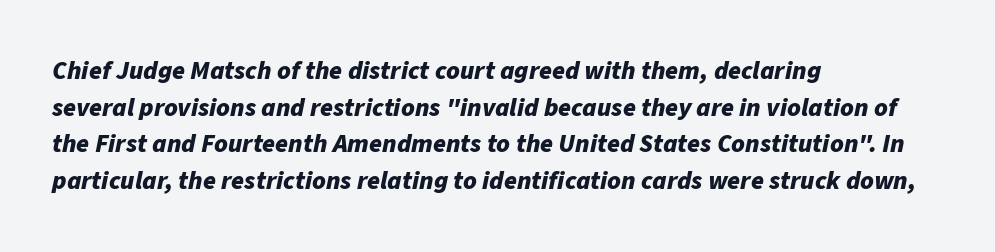
{"italic": "yes", "lean": "right", "slant_degrees": 11, "bold": "yes", "underline": "no", "align": "left", "line_spacing": "normal", "line_spacing_ratio": 1.41, "letter_spacing": "normal", "letter_spacing_em": 0.0, "glyph_px": 26}
